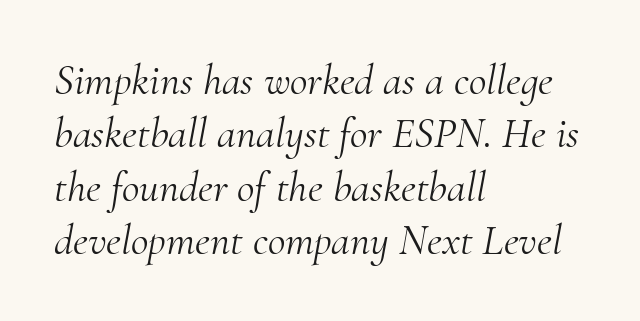
The image shows 43 px light serif type, italic (leaning right); set left-aligned, line spacing 1.24x, normal letter spacing, not underlined; medium stroke contrast and a small x-height.
